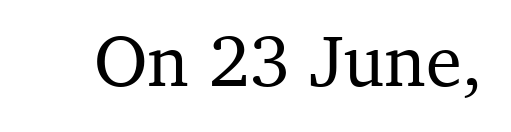
Q: Is the text italic (slanted)? A: No, it is upright.
Q: Is the typeface a serif or a sans-serif typeface? A: Serif.
Q: Is the text underlined? A: No.
Q: Is the spacing between letters normal or unusually wide? A: Normal.
Q: Width (condensed, normal, or wide)? A: Normal.
Q: Stroke contrast? A: Medium.
Q: x-height? A: Medium.
Q: Monospaced? A: No.
